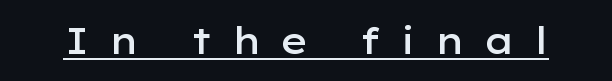
The image shows 37 px semibold, wide sans-serif type, upright; set unusually wide letter spacing (+0.49 em), underlined; low stroke contrast and a medium x-height.
